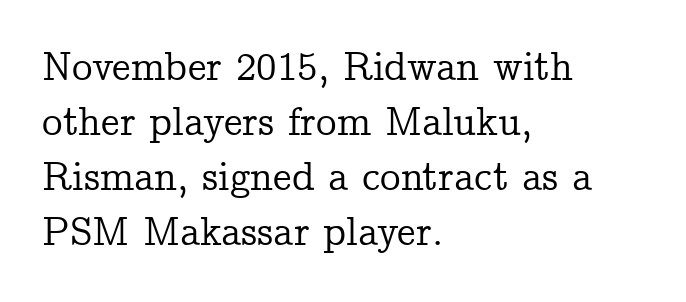
The letters carry serifs — small finishing strokes at the ends of their stems. Look at the tracking — it's just the regular setting, nothing added. These lines sit exactly where default settings would place them. If you drew a line through each stem, it would be perfectly vertical. A student would call this left alignment; a typographer would say flush left, rag right. You could not count columns in this text — the font is proportionally spaced.
